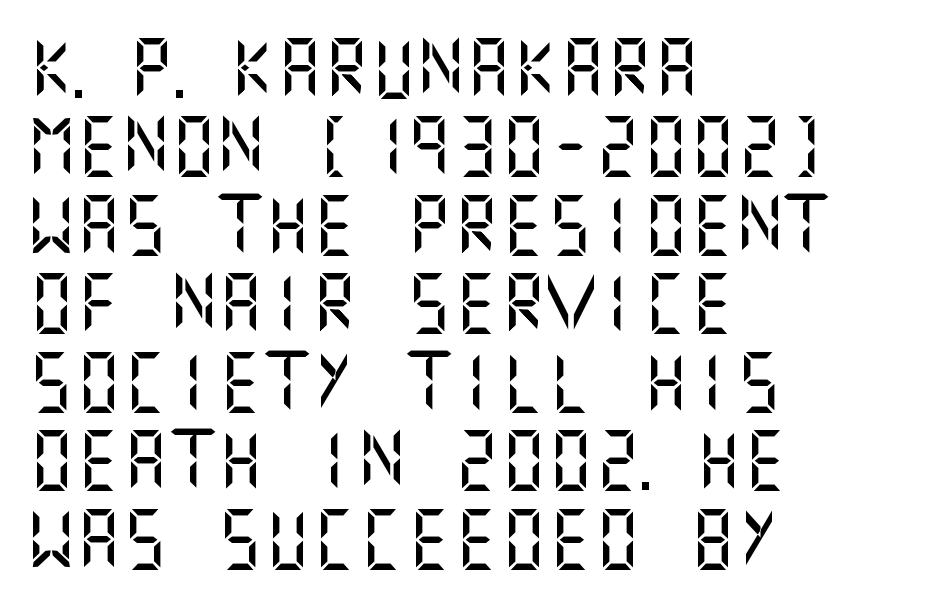
The image shows 59 px sans-serif type, upright; set left-aligned, normal line spacing (1.33x), normal letter spacing, not underlined; medium stroke contrast and a large x-height.
